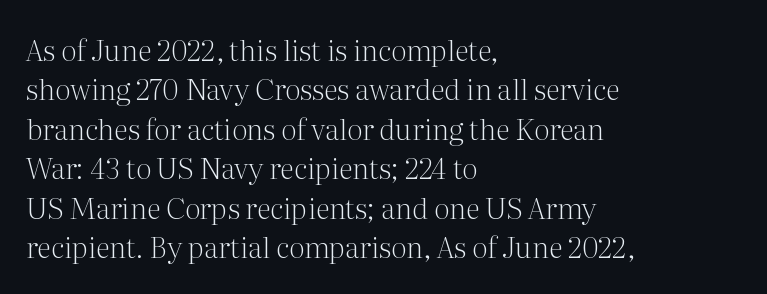
The rendering uses natural spacing where letterforms have individual widths. This rendering leaves character spacing at its baseline value. Counters stay open thanks to moderate or lighter strokes. Each row of text sits above clean, open space.
